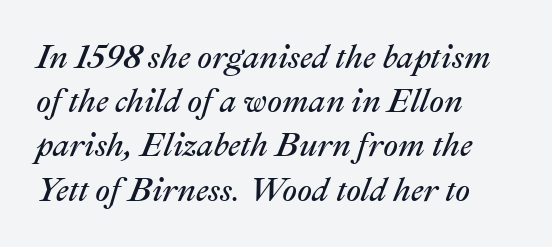
The face used here has a pronounced slope to its letters. Whoever set this chose a conventional vertical rhythm. Has an underline been added? It has not. In terms of letterspacing, this is plain default setting. The cut favours lightness, reaching ordinary text weight at its darkest. The paragraph shown leans on its left margin.
